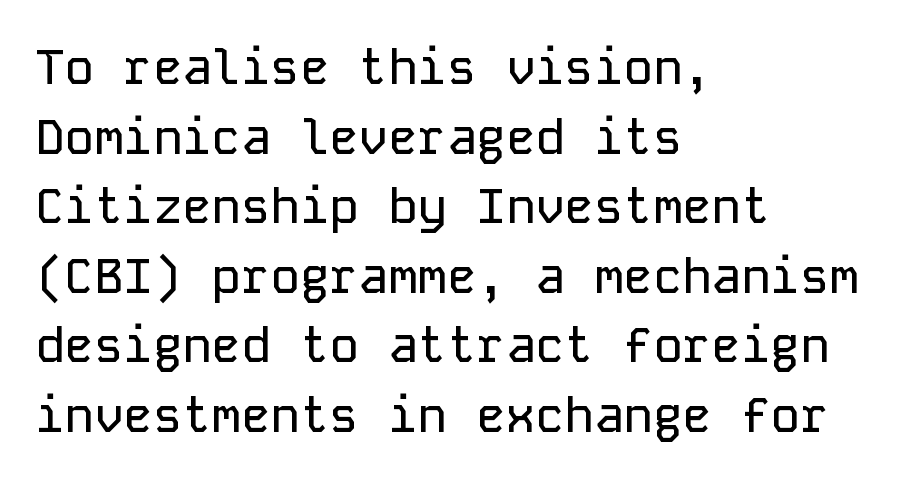
Q: Is the text italic (slanted)? A: No, it is upright.
Q: Is the typeface a serif or a sans-serif typeface? A: Sans-serif.
Q: Is the text underlined? A: No.
Q: How is the paragraph aligned? A: Left-aligned.
Q: Is the spacing between letters normal or unusually wide? A: Normal.
Q: Is the spacing between lines tight, normal or loose? A: Normal.
Q: Width (condensed, normal, or wide)? A: Normal.
Q: Stroke contrast? A: Low.
Q: x-height? A: Medium.
Q: Monospaced? A: Yes.
